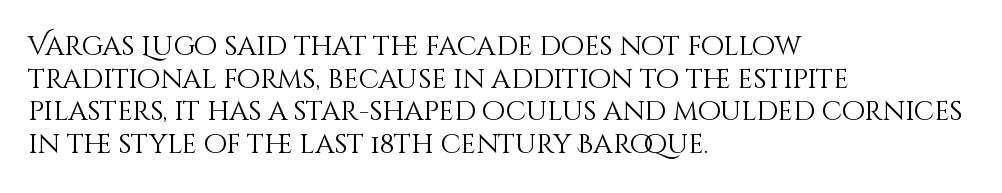
What stands out about the letter spacing? Nothing — it is the standard amount. This is not heavy type; no bold has been used. Just letters on the line, the space beneath them empty. Notice how the stems are strictly vertical — no italics here. This rendering uses left alignment, leaving the right contour irregular.
